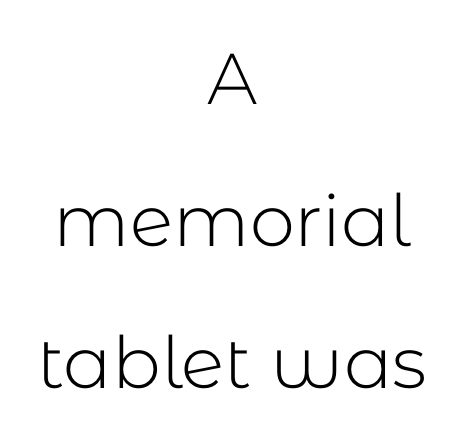
{"serif": "no", "italic": "no", "bold": "no", "weight": "light", "width": "normal", "stroke_contrast": "low", "x_height": "medium", "monospaced": "no", "underline": "no", "align": "center", "line_spacing": "loose", "line_spacing_ratio": 1.97, "letter_spacing": "normal", "letter_spacing_em": 0.0, "glyph_px": 72}
